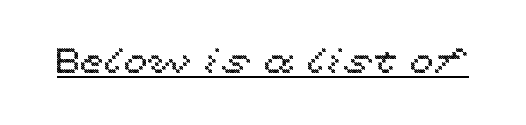
Q: Is the text italic (slanted)? A: Yes.
Q: Is the text underlined? A: Yes.
Q: Is the spacing between letters normal or unusually wide? A: Normal.
Q: Width (condensed, normal, or wide)? A: Wide.
Q: x-height? A: Medium.
Q: Monospaced? A: No.
